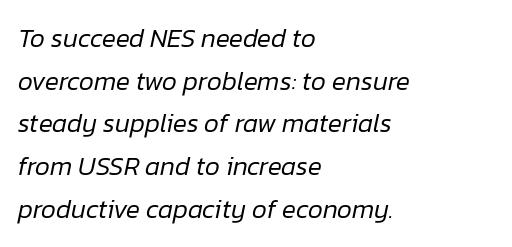
The image shows 26 px text type, italic (leaning right); set left-aligned, normal line spacing (1.64x), normal letter spacing, not underlined.
